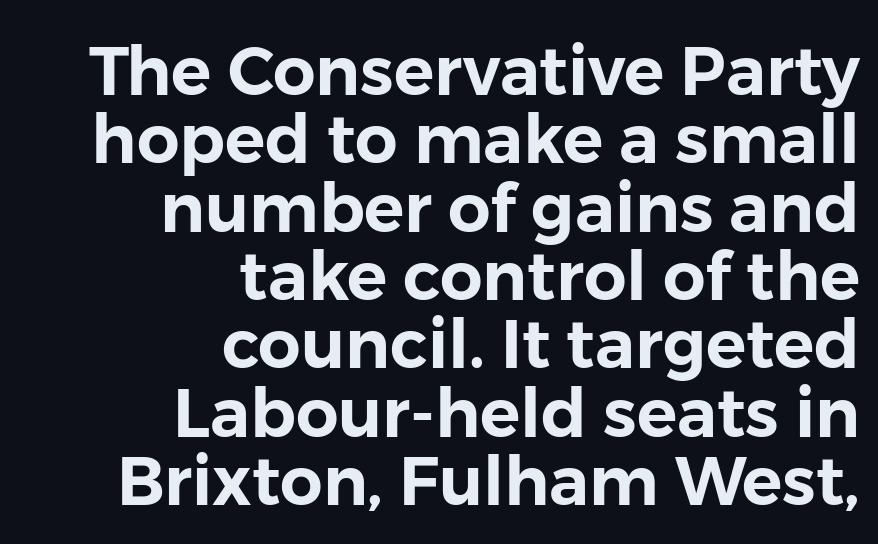
Q: Is the text italic (slanted)? A: No, it is upright.
Q: Is the typeface a serif or a sans-serif typeface? A: Sans-serif.
Q: Is the text underlined? A: No.
Q: How is the paragraph aligned? A: Right-aligned.
Q: Is the spacing between letters normal or unusually wide? A: Normal.
Q: Is the spacing between lines tight, normal or loose? A: Tight.
Q: Width (condensed, normal, or wide)? A: Normal.
Q: Stroke contrast? A: Low.
Q: x-height? A: Medium.
Q: Monospaced? A: No.
